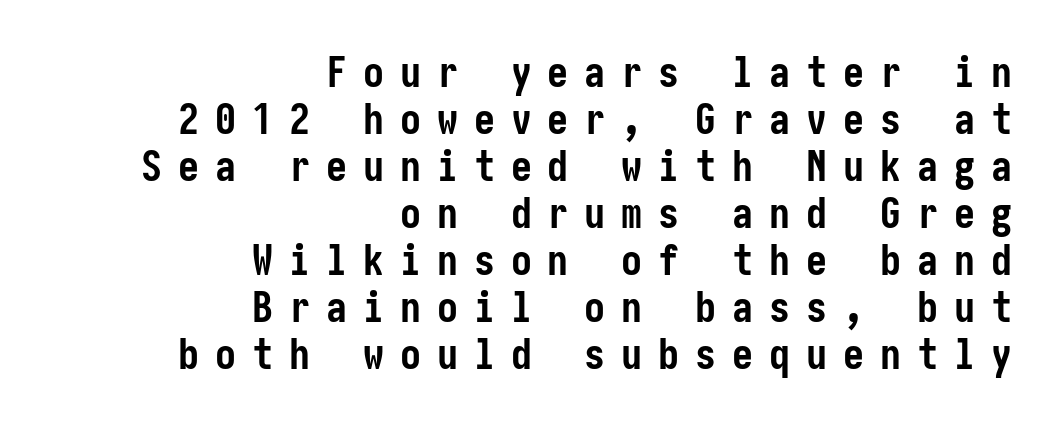
The image shows 42 px semibold, condensed sans-serif type, upright; set right-aligned, tight line spacing (1.12x), unusually wide letter spacing (+0.38 em), not underlined; low stroke contrast and a medium x-height.
